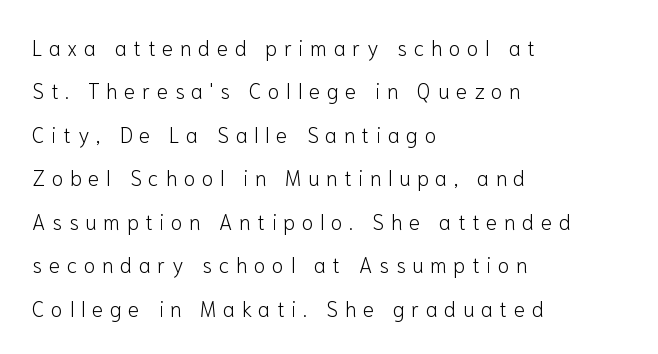
The letters are spread apart with noticeably loose tracking. Vertical spacing — loose. The passage shown is not underscored anywhere. Compared with a centered layout, this one pins lines to the left instead.
